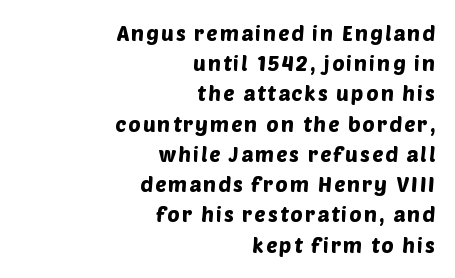
The image shows 21 px text type; set right-aligned, normal line spacing (1.44x), not underlined.
